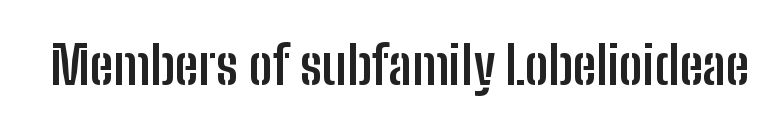
The image shows 53 px semibold, condensed sans-serif type, upright; set normal letter spacing, not underlined; low stroke contrast and a medium x-height.
